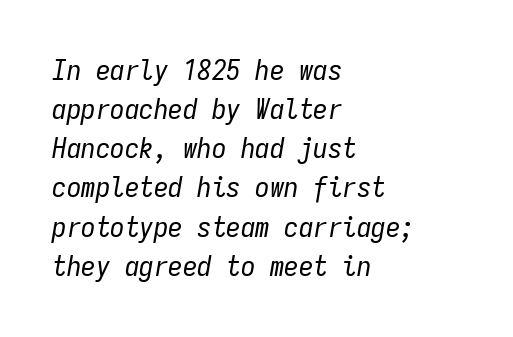
The image shows 29 px regular-weight, condensed type, italic (leaning right), monospaced; set left-aligned, normal line spacing (1.35x), normal letter spacing, not underlined; low stroke contrast and a medium x-height.
